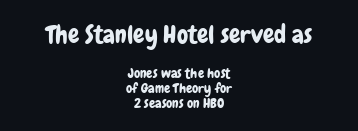
The image shows 25 px text type, upright; set centered, tight line spacing (1.05x), normal letter spacing, not underlined; the first (top) block is 1.79x larger.
